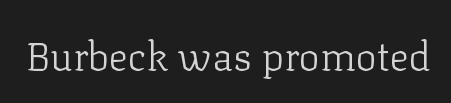
The image shows 40 px light serif type, upright; set normal letter spacing, not underlined; low stroke contrast and a medium x-height.
